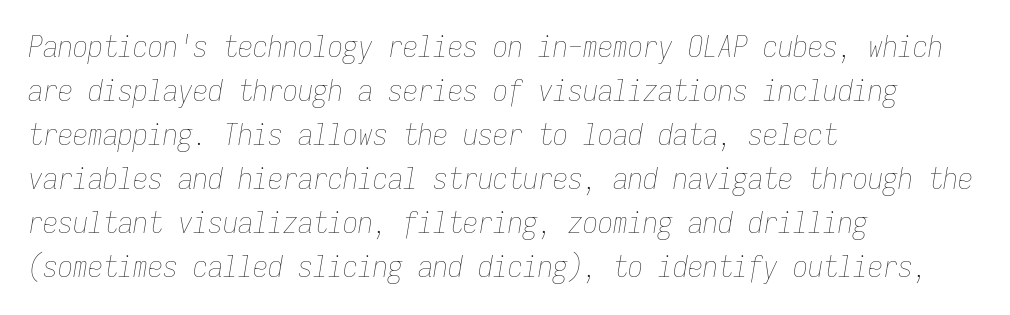
The image shows 30 px thin, condensed type, italic (leaning right), monospaced; set left-aligned, normal line spacing (1.47x), normal letter spacing, not underlined; low stroke contrast and a medium x-height.
